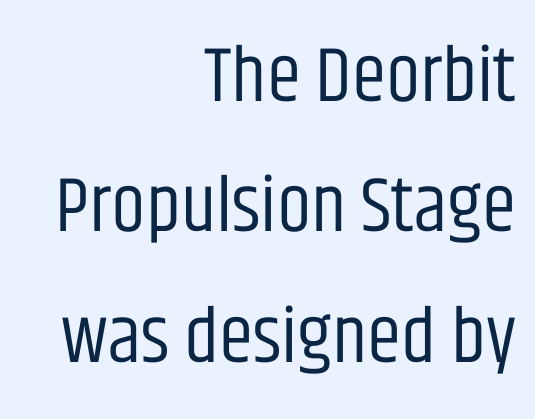
Layout note: lines flush right. Regular leading. This is roman type, the default non-slanted kind. A sans-serif font was chosen for this passage.
